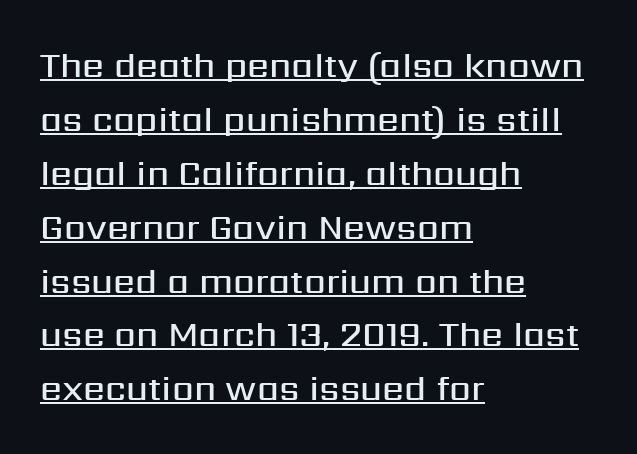
Q: Is the text bold? A: Semi-bold.
Q: Is the text italic (slanted)? A: No, it is upright.
Q: Is the typeface a serif or a sans-serif typeface? A: Sans-serif.
Q: Is the text underlined? A: Yes.
Q: How is the paragraph aligned? A: Left-aligned.
Q: Is the spacing between letters normal or unusually wide? A: Normal.
Q: Is the spacing between lines tight, normal or loose? A: Normal.
Q: Width (condensed, normal, or wide)? A: Normal.
Q: Stroke contrast? A: Medium.
Q: x-height? A: Medium.
Q: Monospaced? A: No.
